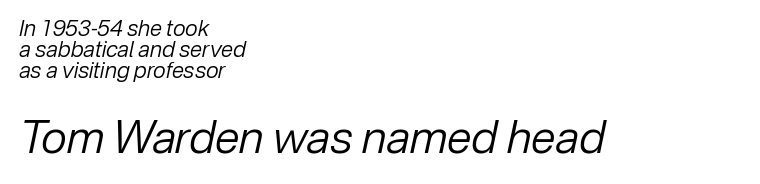
The second block has been scaled up relative to the first. Honestly, there is no underline to notice here at all. The passage shown is typed in a proportional face where columns would drift. A quiet, ordinary-to-light weight characterises the typeface. The whole block is typeset with a tilt. Very little white space separates one row of letters from the next.
